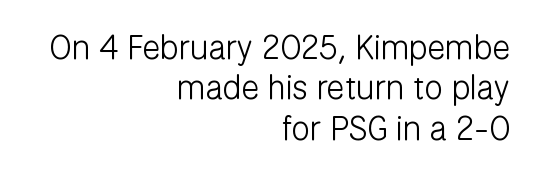
{"serif": "no", "italic": "no", "bold": "no", "weight": "light", "width": "normal", "stroke_contrast": "low", "x_height": "medium", "monospaced": "no", "underline": "no", "align": "right", "line_spacing_ratio": 1.22, "letter_spacing": "normal", "letter_spacing_em": 0.0, "glyph_px": 33}
